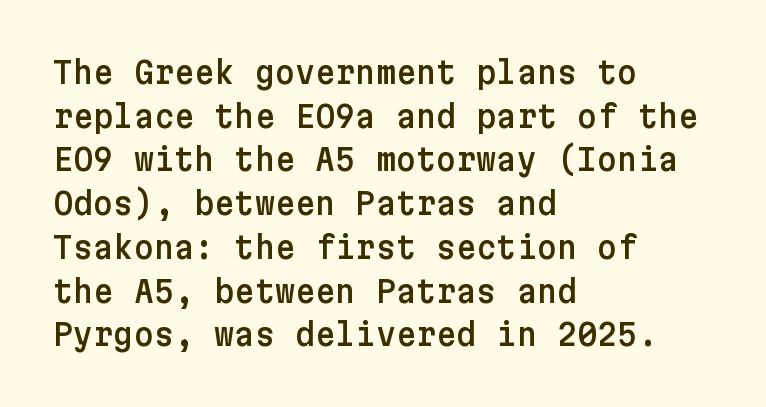
Q: Is the text italic (slanted)? A: No, it is upright.
Q: Is the typeface a serif or a sans-serif typeface? A: Sans-serif.
Q: Is the text underlined? A: No.
Q: How is the paragraph aligned? A: Left-aligned.
Q: Is the spacing between letters normal or unusually wide? A: Normal.
Q: Is the spacing between lines tight, normal or loose? A: Normal.
Q: Width (condensed, normal, or wide)? A: Normal.
Q: Stroke contrast? A: Low.
Q: x-height? A: Medium.
